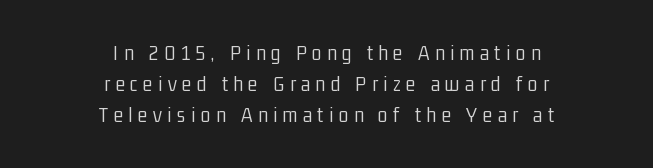
Q: Is the text bold? A: No.
Q: Is the text italic (slanted)? A: No, it is upright.
Q: Is the text underlined? A: No.
Q: How is the paragraph aligned? A: Centered.
Q: Is the spacing between letters normal or unusually wide? A: Unusually wide.
Q: Is the spacing between lines tight, normal or loose? A: Normal.
